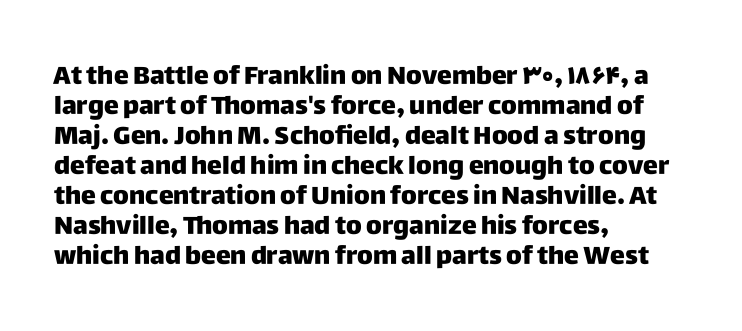
Q: Is the text italic (slanted)? A: No, it is upright.
Q: Is the text underlined? A: No.
Q: How is the paragraph aligned? A: Left-aligned.
Q: Is the spacing between letters normal or unusually wide? A: Normal.
